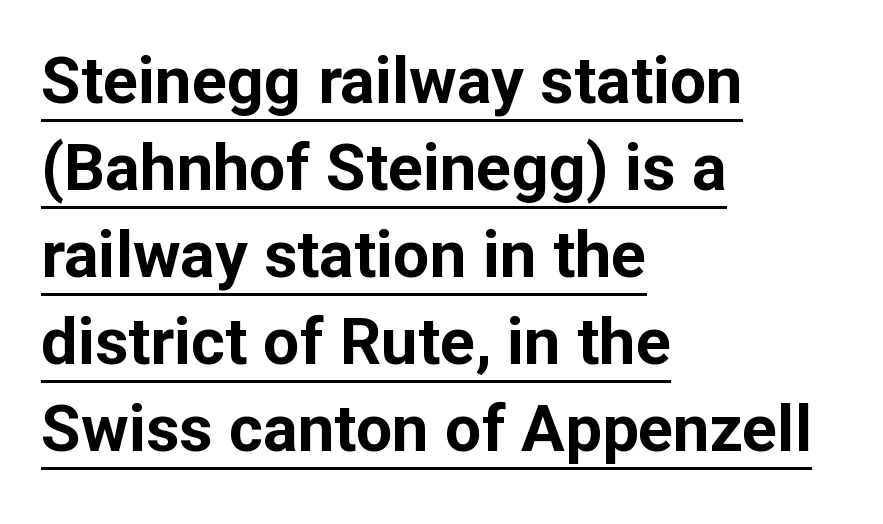
The image shows 65 px bold sans-serif type, upright; set left-aligned, normal line spacing (1.34x), normal letter spacing, underlined; low stroke contrast and a medium x-height.
